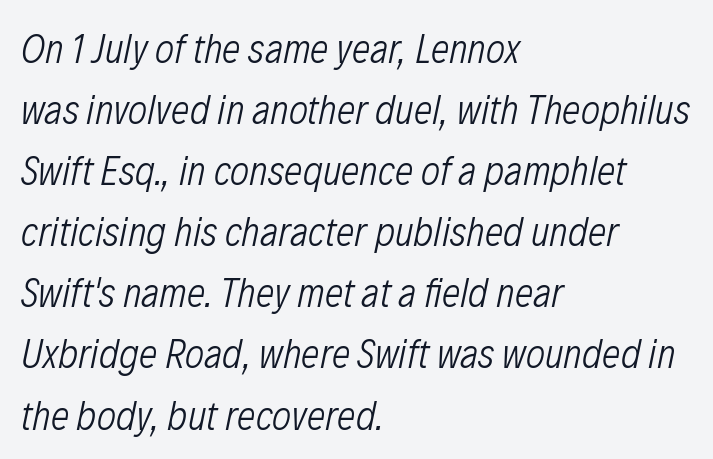
Stroke thickness stays within the range of a standard reading face or lighter. Visually the block forms a straight wall on the left and a jagged coastline on the right. Type without underlining. These lines are rendered in a variable-pitch font. Normally led — the rows are evenly, conventionally spaced. Honestly, the letter spacing is just normal — you wouldn't notice it.
